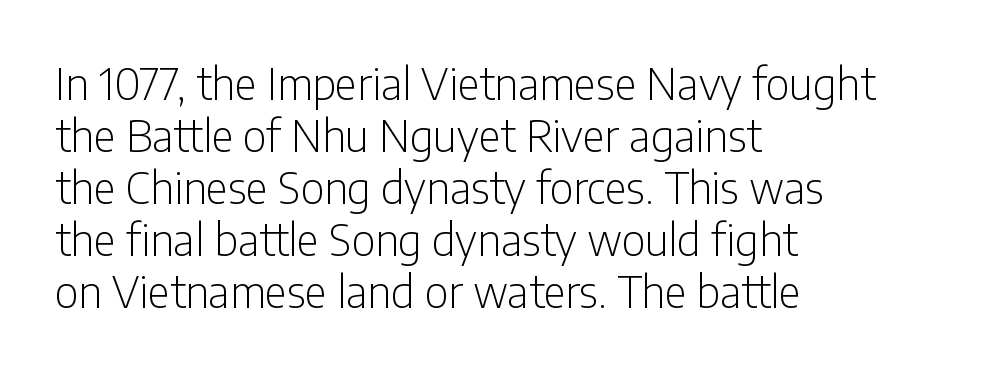
Q: Is the text bold? A: No.
Q: Is the text italic (slanted)? A: No, it is upright.
Q: Is the typeface a serif or a sans-serif typeface? A: Sans-serif.
Q: Is the text underlined? A: No.
Q: How is the paragraph aligned? A: Left-aligned.
Q: Is the spacing between letters normal or unusually wide? A: Normal.
Q: Width (condensed, normal, or wide)? A: Condensed.
Q: Stroke contrast? A: Low.
Q: x-height? A: Medium.
Q: Monospaced? A: No.
